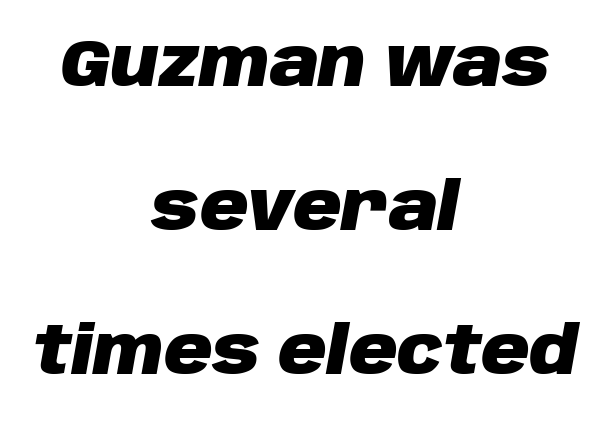
{"italic": "yes", "lean": "right", "slant_degrees": 10, "bold": "yes", "weight": "heavy", "width": "normal", "stroke_contrast": "low", "x_height": "large", "monospaced": "no", "underline": "no", "align": "center", "line_spacing": "loose", "line_spacing_ratio": 2.15, "letter_spacing": "normal", "letter_spacing_em": 0.0, "glyph_px": 67}
